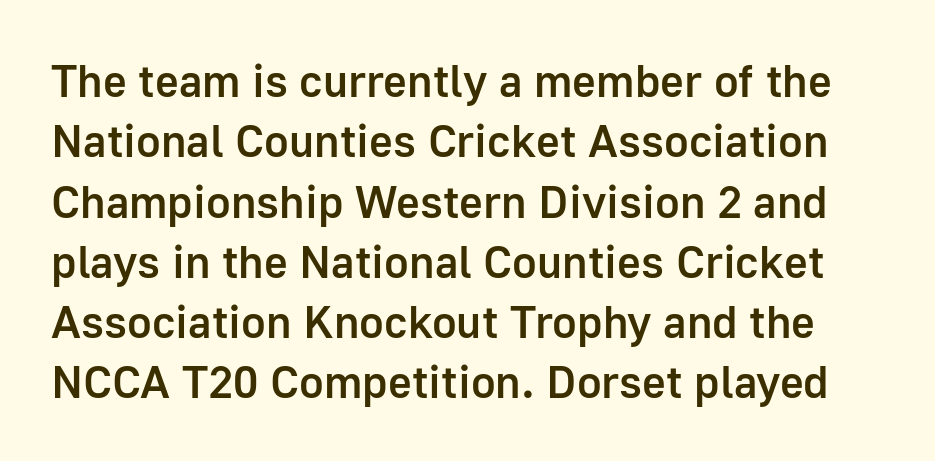
Q: Is the text bold? A: Semi-bold.
Q: Is the text italic (slanted)? A: No, it is upright.
Q: Is the typeface a serif or a sans-serif typeface? A: Sans-serif.
Q: Is the text underlined? A: No.
Q: Is the spacing between letters normal or unusually wide? A: Normal.
Q: Is the spacing between lines tight, normal or loose? A: Normal.
Q: Width (condensed, normal, or wide)? A: Normal.
Q: Stroke contrast? A: Low.
Q: x-height? A: Medium.
Q: Monospaced? A: No.
